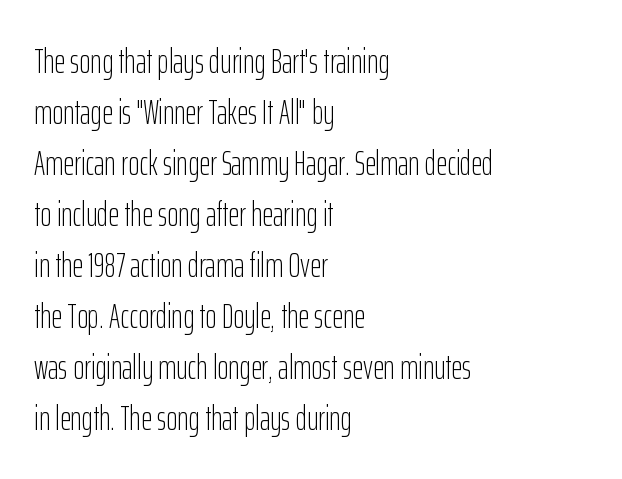
Q: Is the text bold? A: No.
Q: Is the text italic (slanted)? A: No, it is upright.
Q: Is the typeface a serif or a sans-serif typeface? A: Sans-serif.
Q: Is the text underlined? A: No.
Q: How is the paragraph aligned? A: Left-aligned.
Q: Is the spacing between letters normal or unusually wide? A: Normal.
Q: Is the spacing between lines tight, normal or loose? A: Normal.
Q: Width (condensed, normal, or wide)? A: Condensed.
Q: Stroke contrast? A: Low.
Q: x-height? A: Medium.
Q: Monospaced? A: No.
